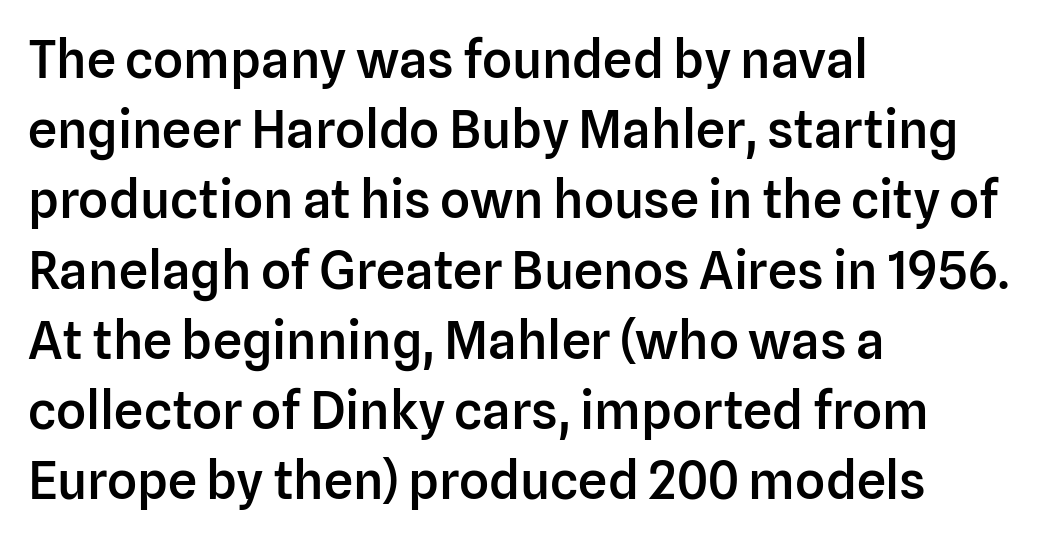
{"serif": "no", "italic": "no", "bold": "semi", "weight": "semibold", "width": "normal", "stroke_contrast": "low", "x_height": "medium", "monospaced": "no", "underline": "no", "align": "left", "line_spacing": "normal", "line_spacing_ratio": 1.35, "letter_spacing": "normal", "letter_spacing_em": 0.0, "glyph_px": 52}
